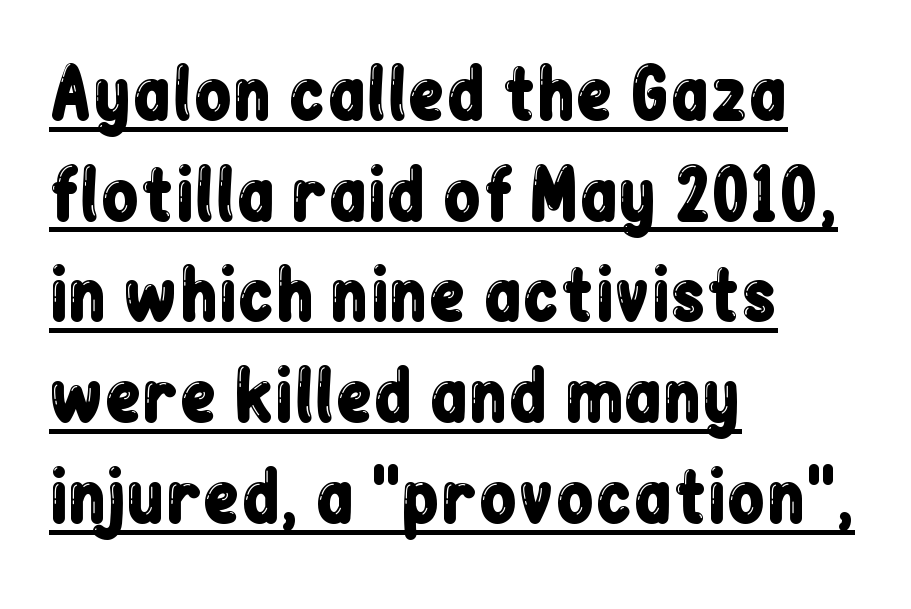
Q: Is the text italic (slanted)? A: No, it is upright.
Q: Is the typeface a serif or a sans-serif typeface? A: Sans-serif.
Q: Is the text underlined? A: Yes.
Q: How is the paragraph aligned? A: Left-aligned.
Q: Is the spacing between letters normal or unusually wide? A: Normal.
Q: Is the spacing between lines tight, normal or loose? A: Normal.
Q: Width (condensed, normal, or wide)? A: Condensed.
Q: Stroke contrast? A: Low.
Q: x-height? A: Medium.
Q: Monospaced? A: No.
